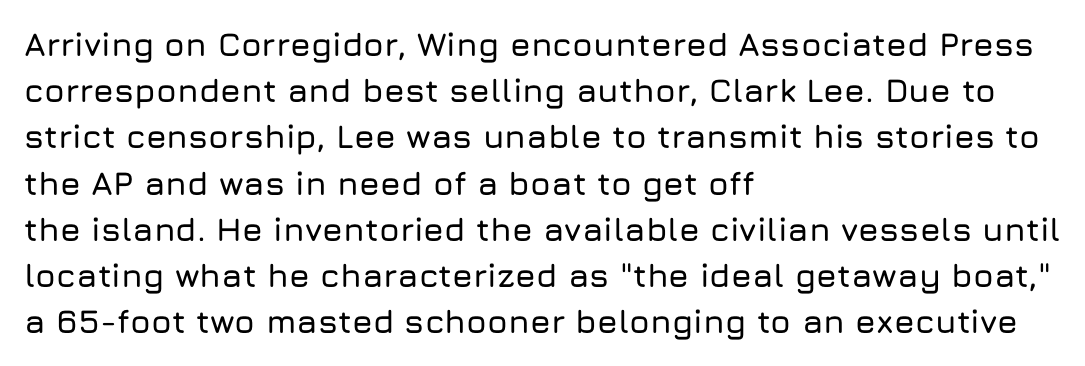
The image shows 33 px sans-serif type, upright; set left-aligned, normal line spacing (1.4x), normal letter spacing, not underlined; low stroke contrast and a medium x-height.
